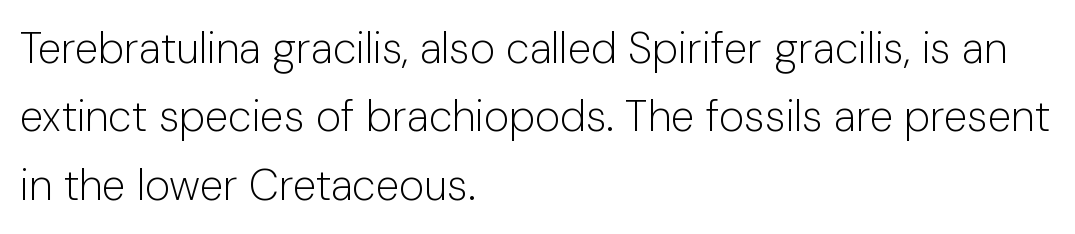
The image shows 43 px light sans-serif type, upright; set left-aligned, normal line spacing (1.59x), normal letter spacing, not underlined; low stroke contrast and a medium x-height.
